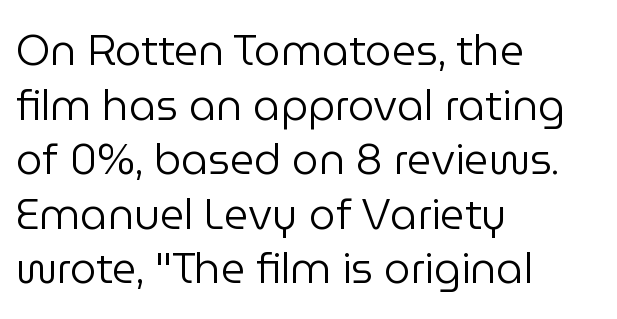
The image shows 42 px regular-weight sans-serif type, upright; set left-aligned, normal line spacing (1.3x), normal letter spacing, not underlined; low stroke contrast and a medium x-height.
